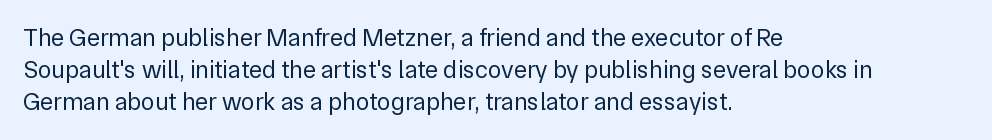
Q: Is the text bold? A: No.
Q: Is the text italic (slanted)? A: No, it is upright.
Q: Is the text underlined? A: No.
Q: How is the paragraph aligned? A: Left-aligned.
Q: Is the spacing between letters normal or unusually wide? A: Normal.
Q: Is the spacing between lines tight, normal or loose? A: Normal.
